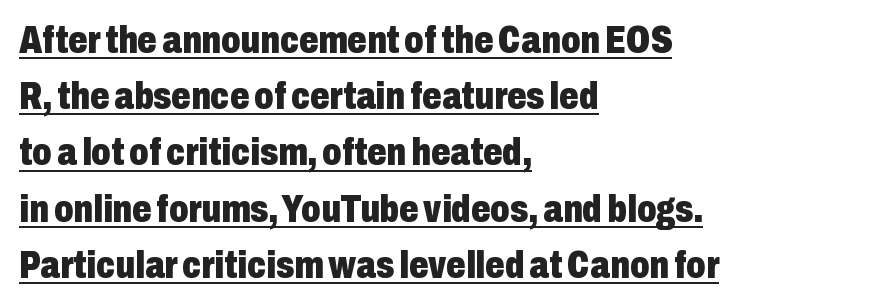
Q: Is the text bold? A: Yes.
Q: Is the text italic (slanted)? A: No, it is upright.
Q: Is the typeface a serif or a sans-serif typeface? A: Sans-serif.
Q: Is the text underlined? A: Yes.
Q: How is the paragraph aligned? A: Left-aligned.
Q: Is the spacing between letters normal or unusually wide? A: Normal.
Q: Is the spacing between lines tight, normal or loose? A: Normal.
Q: Width (condensed, normal, or wide)? A: Condensed.
Q: Stroke contrast? A: Low.
Q: x-height? A: Medium.
Q: Monospaced? A: No.
